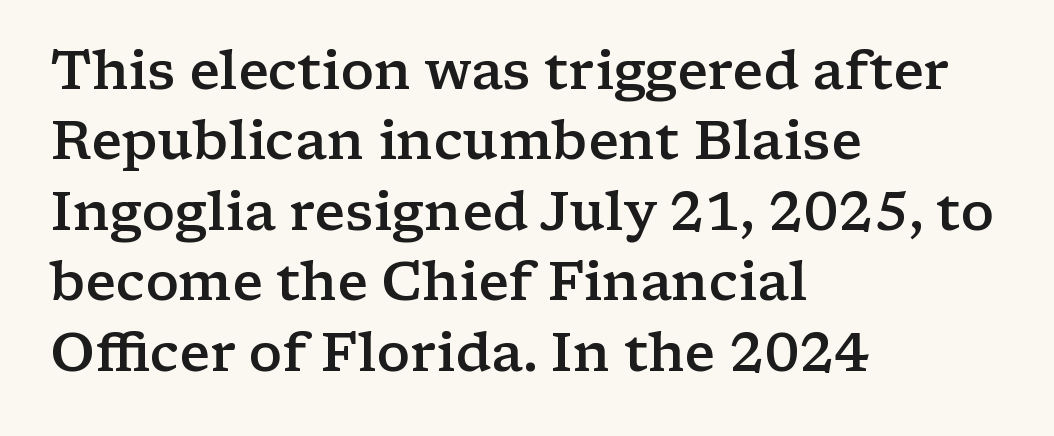
{"serif": "yes", "italic": "no", "bold": "semi", "weight": "semibold", "width": "wide", "stroke_contrast": "low", "x_height": "medium", "monospaced": "no", "underline": "no", "align": "left", "line_spacing": "normal", "line_spacing_ratio": 1.33, "letter_spacing": "normal", "letter_spacing_em": 0.0, "glyph_px": 53}
